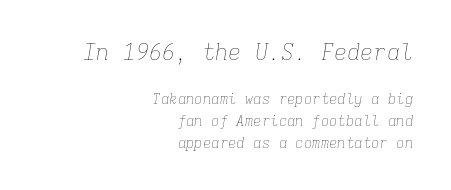
Stems here are at most as thick as an everyday book face. The letterforms sit shoulder to shoulder at normal distance. A typesetter would mark this as italic. Does the bottom block carry the larger type? No, the top block does.
